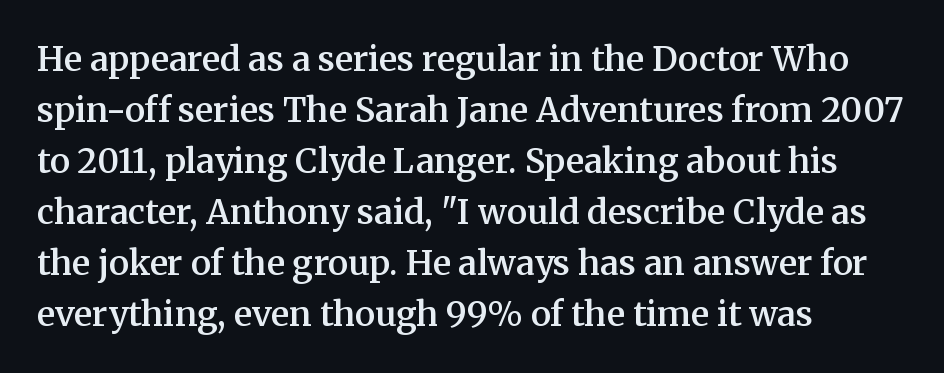
Q: Is the text bold? A: Semi-bold.
Q: Is the text italic (slanted)? A: No, it is upright.
Q: Is the typeface a serif or a sans-serif typeface? A: Serif.
Q: Is the text underlined? A: No.
Q: How is the paragraph aligned? A: Left-aligned.
Q: Is the spacing between letters normal or unusually wide? A: Normal.
Q: Is the spacing between lines tight, normal or loose? A: Normal.
Q: Width (condensed, normal, or wide)? A: Normal.
Q: Stroke contrast? A: Medium.
Q: x-height? A: Medium.
Q: Monospaced? A: No.
